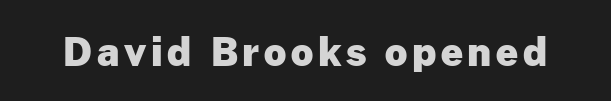
Q: Is the text bold? A: Yes.
Q: Is the text italic (slanted)? A: No, it is upright.
Q: Is the typeface a serif or a sans-serif typeface? A: Sans-serif.
Q: Is the text underlined? A: No.
Q: Width (condensed, normal, or wide)? A: Normal.
Q: Stroke contrast? A: Low.
Q: x-height? A: Medium.
Q: Monospaced? A: No.
